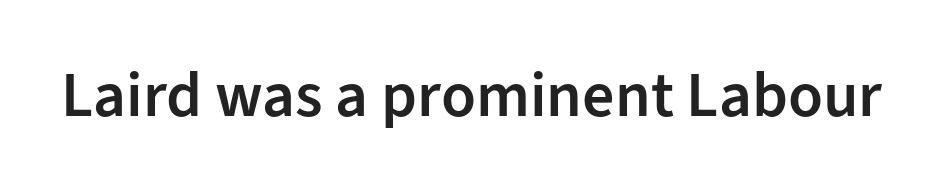
The image shows 64 px semibold sans-serif type, upright; set normal letter spacing, not underlined; low stroke contrast and a medium x-height.
